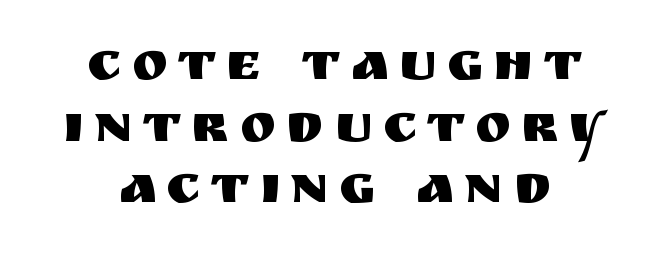
The line-height multiplier appears low, near solid setting. You could not count columns in this text — the font is proportionally spaced. Is the block centered? Yes — each line is placed symmetrically about the middle. Type style note: lacks serifs.
